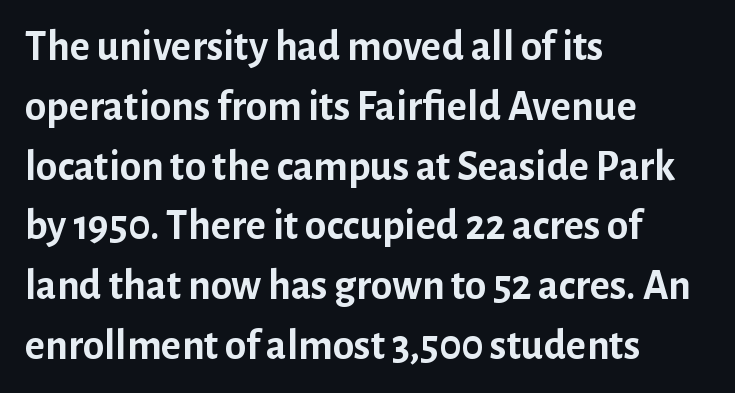
Q: Is the text bold? A: Yes.
Q: Is the text italic (slanted)? A: No, it is upright.
Q: Is the typeface a serif or a sans-serif typeface? A: Sans-serif.
Q: Is the text underlined? A: No.
Q: How is the paragraph aligned? A: Left-aligned.
Q: Is the spacing between letters normal or unusually wide? A: Normal.
Q: Is the spacing between lines tight, normal or loose? A: Normal.
Q: Width (condensed, normal, or wide)? A: Normal.
Q: Stroke contrast? A: Low.
Q: x-height? A: Medium.
Q: Monospaced? A: No.
